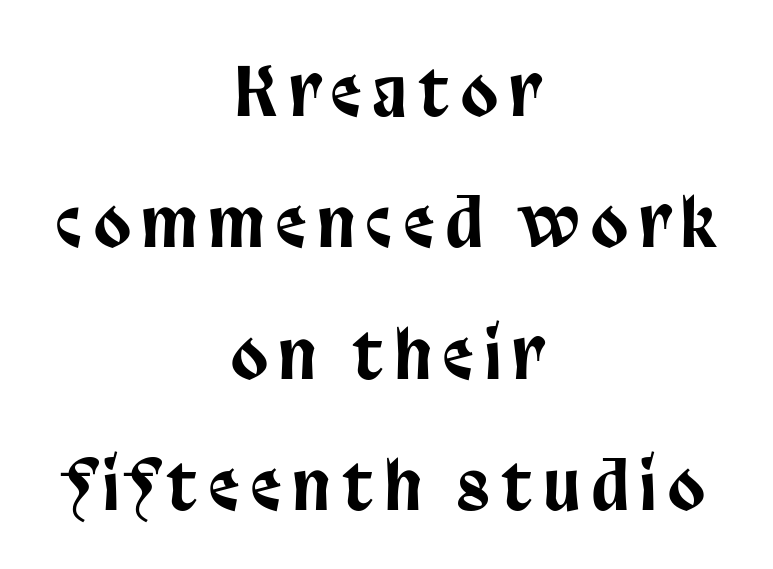
Q: Is the text italic (slanted)? A: No, it is upright.
Q: Is the typeface a serif or a sans-serif typeface? A: Sans-serif.
Q: Is the text underlined? A: No.
Q: How is the paragraph aligned? A: Centered.
Q: Is the spacing between lines tight, normal or loose? A: Loose.
Q: Width (condensed, normal, or wide)? A: Condensed.
Q: Stroke contrast? A: Low.
Q: x-height? A: Large.
Q: Monospaced? A: No.
